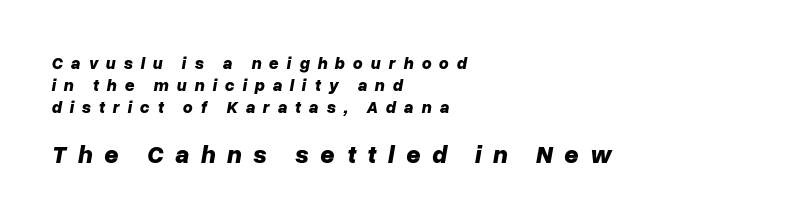
{"italic": "yes", "lean": "right", "slant_degrees": 10, "bold": "yes", "underline": "no", "align": "left", "line_spacing": "normal", "line_spacing_ratio": 1.28, "letter_spacing": "wide", "letter_spacing_em": 0.46, "larger_block": "second", "size_ratio": 1.47, "glyph_px": 25}
